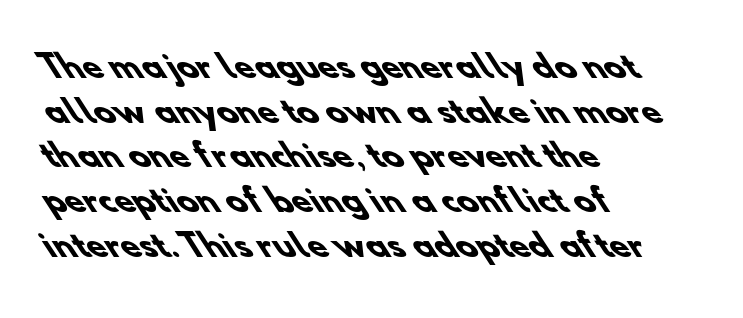
{"serif": "no", "bold": "yes", "weight": "heavy", "width": "normal", "stroke_contrast": "low", "x_height": "small", "monospaced": "no", "underline": "no", "align": "left", "line_spacing": "normal", "line_spacing_ratio": 1.44, "letter_spacing": "normal", "letter_spacing_em": 0.0, "glyph_px": 31}
